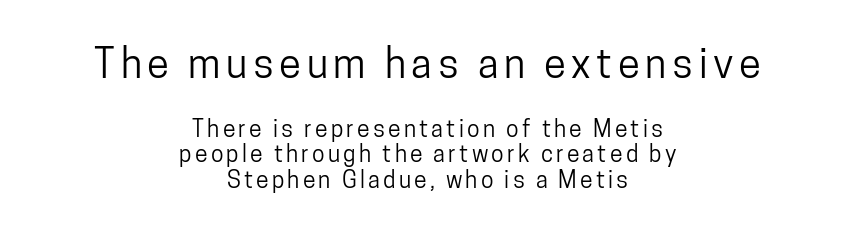
{"serif": "no", "italic": "no", "width": "condensed", "stroke_contrast": "low", "x_height": "medium", "monospaced": "no", "underline": "no", "align": "center", "line_spacing": "tight", "line_spacing_ratio": 1.1, "larger_block": "first", "size_ratio": 1.74, "glyph_px": 40}
